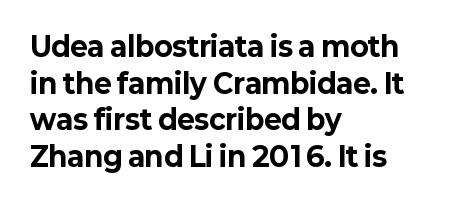
The image shows 27 px bold type, upright; set left-aligned, normal line spacing (1.36x), normal letter spacing, not underlined.
